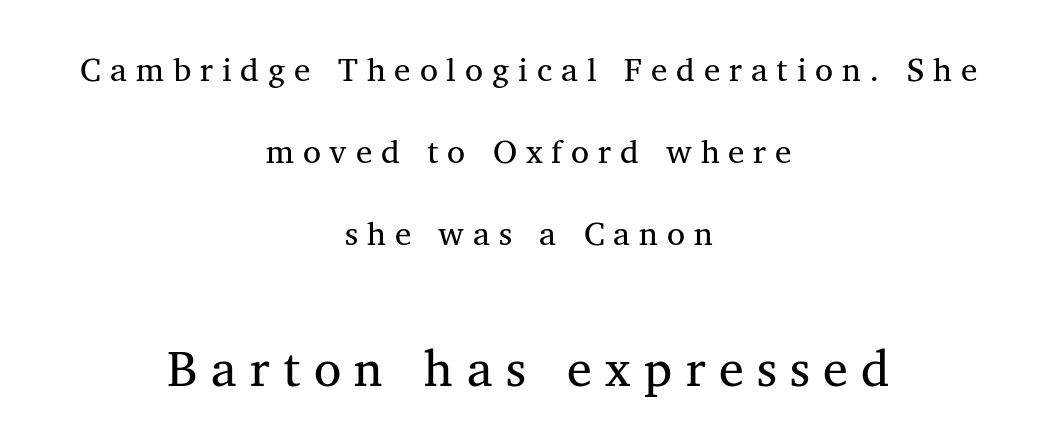
The image shows 50 px regular-weight serif type, upright; set centered, loose line spacing (2.49x), unusually wide letter spacing (+0.27 em), not underlined; the second (bottom) block is 1.52x larger; medium stroke contrast and a medium x-height.
